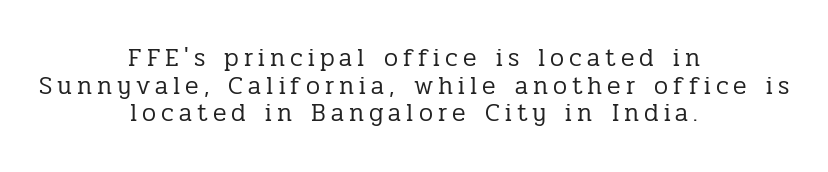
Honestly, the rows look squashed on top of each other. Letters rest on an invisible, unmarked baseline. Is this a heavy cut? Hardly; it is regular or lighter. If you drew a line through each stem, it would be perfectly vertical. This sample uses expanded letter spacing, leaving extra air between glyphs.
